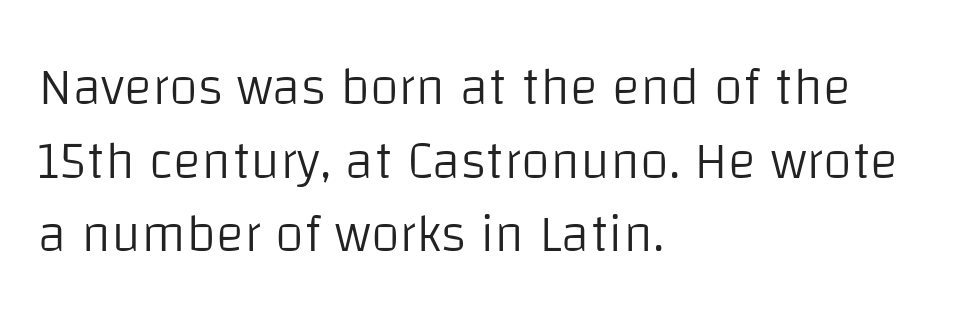
{"serif": "no", "italic": "no", "bold": "no", "weight": "light", "width": "normal", "stroke_contrast": "low", "x_height": "large", "monospaced": "no", "underline": "no", "align": "left", "line_spacing": "normal", "line_spacing_ratio": 1.39, "letter_spacing": "normal", "letter_spacing_em": 0.0, "glyph_px": 53}
